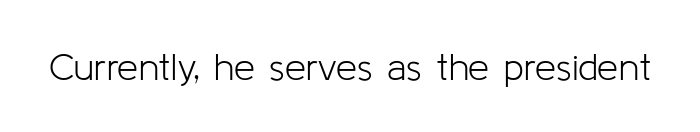
{"serif": "no", "italic": "no", "bold": "no", "weight": "light", "width": "normal", "stroke_contrast": "low", "x_height": "medium", "monospaced": "no", "underline": "no", "letter_spacing": "normal", "letter_spacing_em": 0.0, "glyph_px": 38}
